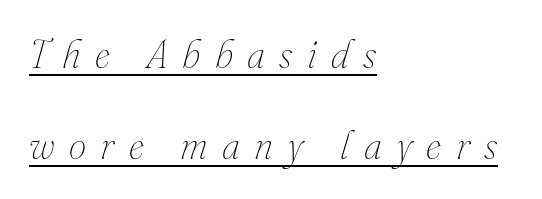
The image shows 39 px thin type, italic (leaning right); set left-aligned, loose line spacing (2.34x), unusually wide letter spacing (+0.37 em), underlined; medium stroke contrast and a small x-height.
